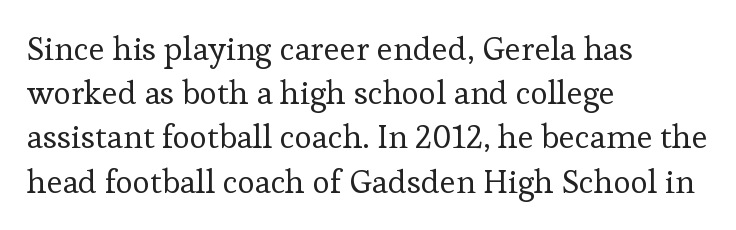
Q: Is the text bold? A: No.
Q: Is the text italic (slanted)? A: No, it is upright.
Q: Is the typeface a serif or a sans-serif typeface? A: Serif.
Q: Is the text underlined? A: No.
Q: How is the paragraph aligned? A: Left-aligned.
Q: Is the spacing between letters normal or unusually wide? A: Normal.
Q: Is the spacing between lines tight, normal or loose? A: Normal.
Q: Width (condensed, normal, or wide)? A: Normal.
Q: Stroke contrast? A: Low.
Q: x-height? A: Medium.
Q: Monospaced? A: No.
